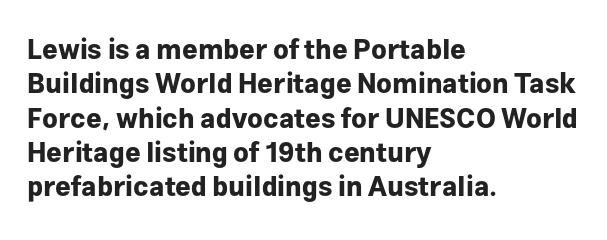
{"italic": "no", "bold": "yes", "underline": "no", "align": "left", "line_spacing": "normal", "line_spacing_ratio": 1.27, "letter_spacing": "normal", "letter_spacing_em": 0.0, "glyph_px": 27}
